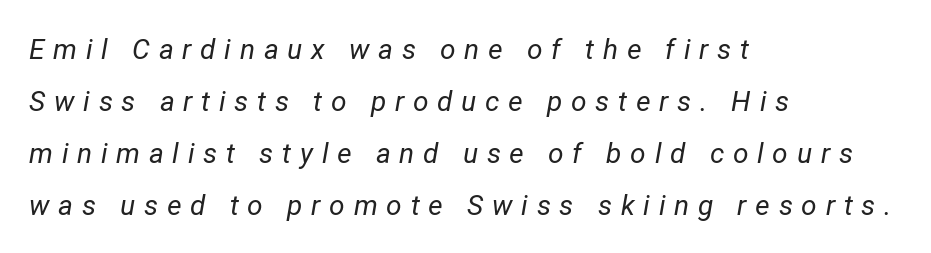
Slanted lettering throughout. Each row of text sits above clean, open space. These lines stack with their left ends in a neat column. The typesetting does not lean heavy: it is not bold. In terms of letterspacing, this is a distinctly airy, spread setting.
